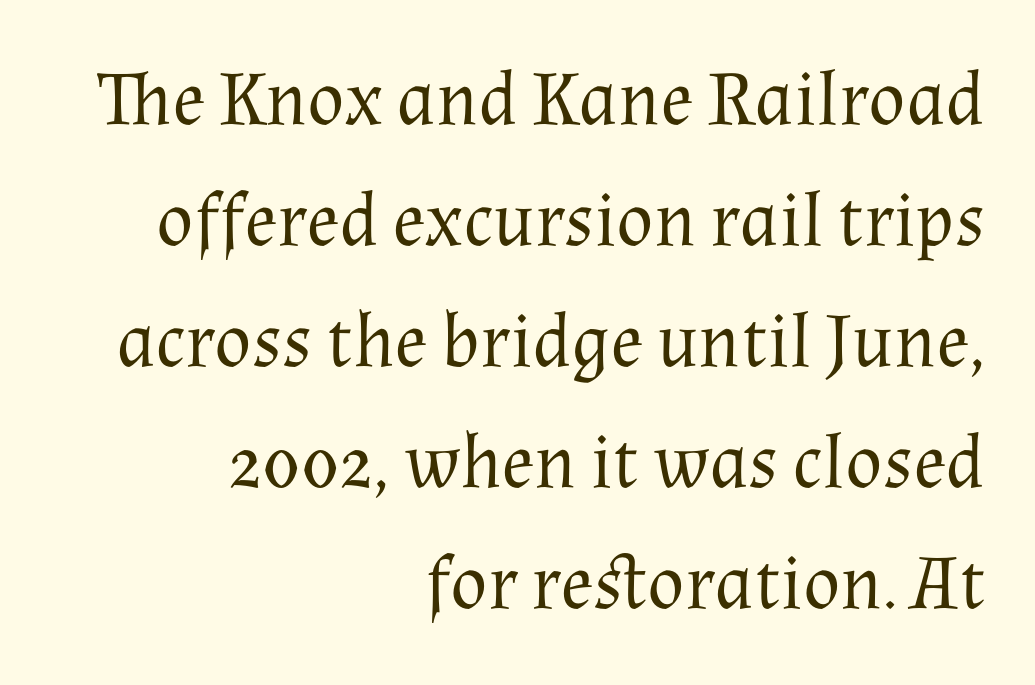
Q: Is the text bold? A: No.
Q: Is the text italic (slanted)? A: No, it is upright.
Q: Is the typeface a serif or a sans-serif typeface? A: Serif.
Q: Is the text underlined? A: No.
Q: How is the paragraph aligned? A: Right-aligned.
Q: Is the spacing between letters normal or unusually wide? A: Normal.
Q: Is the spacing between lines tight, normal or loose? A: Normal.
Q: Width (condensed, normal, or wide)? A: Normal.
Q: Stroke contrast? A: Medium.
Q: x-height? A: Medium.
Q: Monospaced? A: No.
